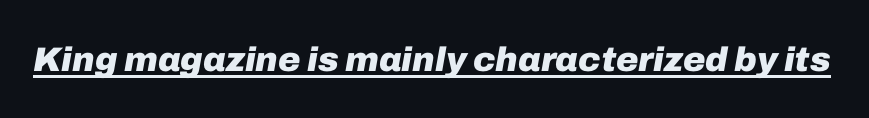
Q: Is the text bold? A: Yes.
Q: Is the text italic (slanted)? A: Yes, it leans right by about 10 degrees.
Q: Is the text underlined? A: Yes.
Q: Is the spacing between letters normal or unusually wide? A: Normal.
Q: Width (condensed, normal, or wide)? A: Normal.
Q: Stroke contrast? A: Low.
Q: x-height? A: Medium.
Q: Monospaced? A: No.
